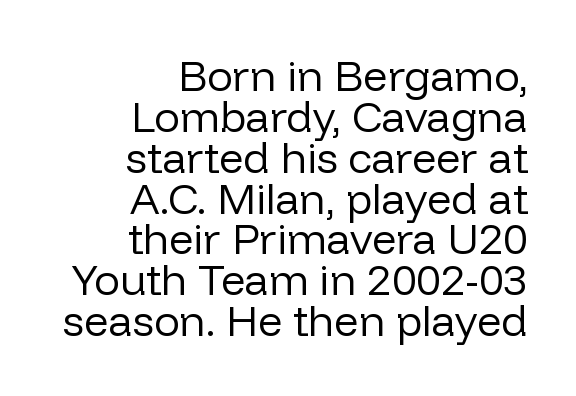
{"serif": "no", "italic": "no", "bold": "no", "weight": "regular", "width": "normal", "stroke_contrast": "low", "x_height": "medium", "monospaced": "no", "underline": "no", "align": "right", "line_spacing": "tight", "line_spacing_ratio": 0.95, "letter_spacing": "normal", "letter_spacing_em": 0.0, "glyph_px": 43}
